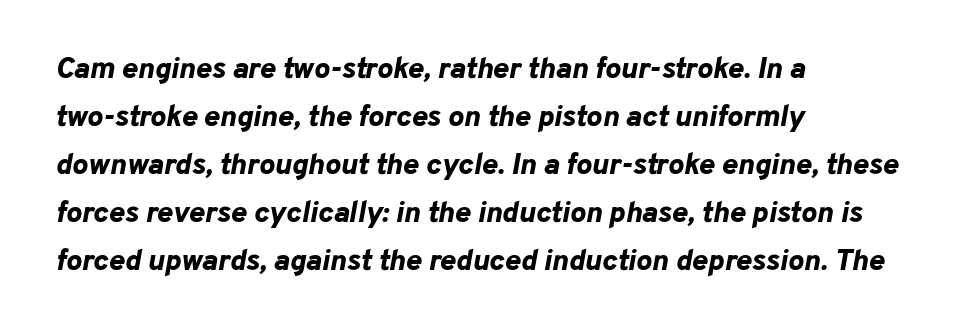
Summary of vertical rhythm: regular, with standard interline spacing. Inter-character spacing is left at the font's built-in metrics. When letters slant like this, we call the style italic. Just letters on the line, the space beneath them empty. Heft: maximum for text — a bold.
